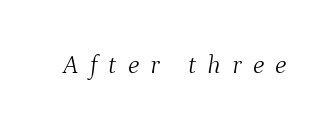
{"italic": "yes", "lean": "right", "slant_degrees": 9, "bold": "no", "underline": "no", "letter_spacing": "wide", "letter_spacing_em": 0.43, "glyph_px": 26}
